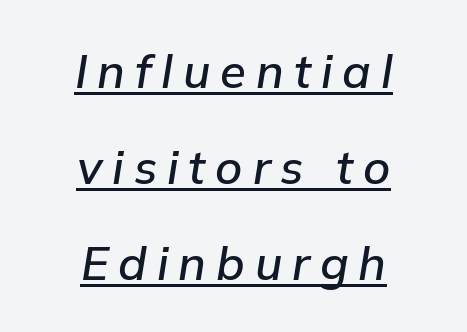
Q: Is the text italic (slanted)? A: Yes, it leans right by about 9 degrees.
Q: Is the text underlined? A: Yes.
Q: How is the paragraph aligned? A: Centered.
Q: Is the spacing between letters normal or unusually wide? A: Unusually wide.
Q: Is the spacing between lines tight, normal or loose? A: Loose.
Q: Width (condensed, normal, or wide)? A: Normal.
Q: Stroke contrast? A: Low.
Q: x-height? A: Medium.
Q: Monospaced? A: No.
